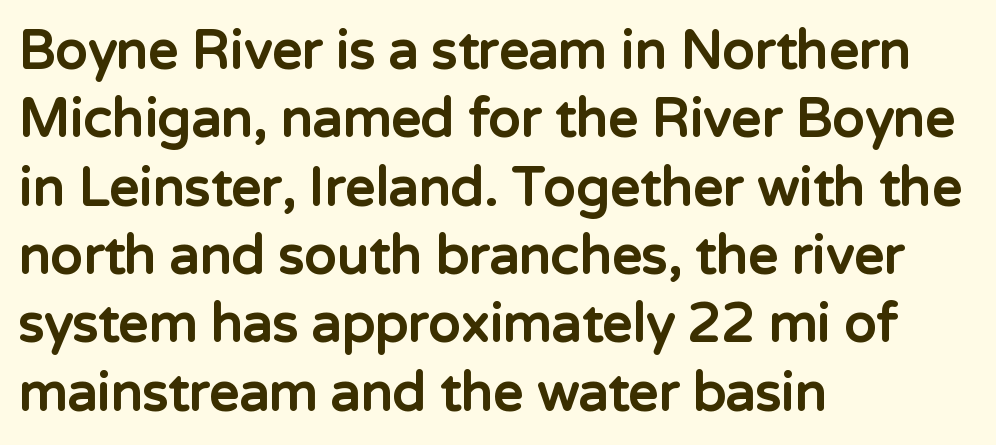
The image shows 53 px bold sans-serif type, upright; set left-aligned, normal line spacing (1.29x), normal letter spacing, not underlined; low stroke contrast and a medium x-height.
